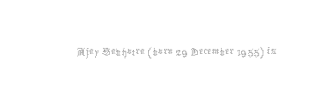
{"italic": "no", "bold": "no", "underline": "no", "letter_spacing": "normal", "letter_spacing_em": 0.0, "glyph_px": 25}
